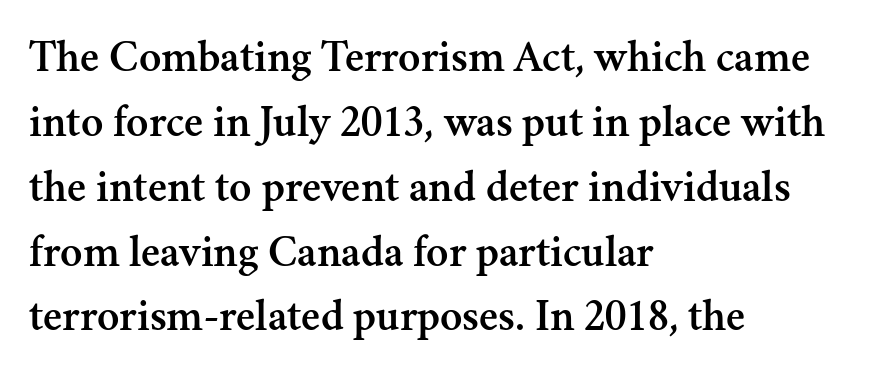
Each line starts at the same left margin while the right side varies. Rows of type keep a routine distance in the vertical direction. Caption: standard tracking, unaltered. I'd call this a serif setting — the letters wear small feet. A typesetter would call this proportional, since set widths differ per character.
